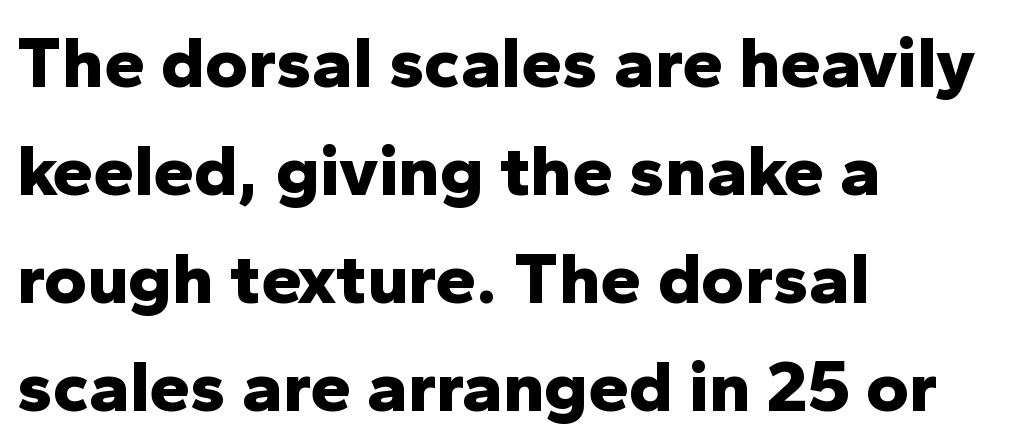
Q: Is the text bold? A: Yes.
Q: Is the text italic (slanted)? A: No, it is upright.
Q: Is the typeface a serif or a sans-serif typeface? A: Sans-serif.
Q: Is the text underlined? A: No.
Q: How is the paragraph aligned? A: Left-aligned.
Q: Is the spacing between letters normal or unusually wide? A: Normal.
Q: Is the spacing between lines tight, normal or loose? A: Normal.
Q: Width (condensed, normal, or wide)? A: Normal.
Q: Stroke contrast? A: Low.
Q: x-height? A: Medium.
Q: Monospaced? A: No.
